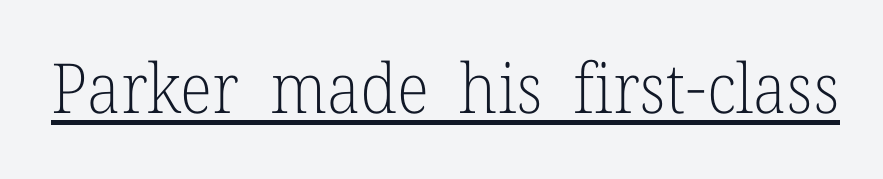
Q: Is the text bold? A: No.
Q: Is the text italic (slanted)? A: No, it is upright.
Q: Is the typeface a serif or a sans-serif typeface? A: Serif.
Q: Is the text underlined? A: Yes.
Q: Is the spacing between letters normal or unusually wide? A: Normal.
Q: Width (condensed, normal, or wide)? A: Normal.
Q: Stroke contrast? A: Low.
Q: x-height? A: Medium.
Q: Monospaced? A: No.
